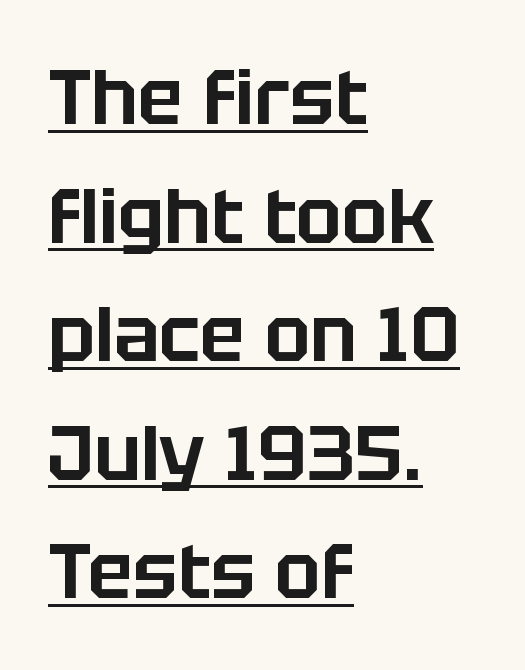
Notice how the passage keeps a crisp vertical edge on the left only. The passage shown is typeset with a sans-serif family. Honestly, the row spacing looks completely unremarkable. Character widths vary here, with narrow letters taking less room than wide ones. Style check: upright.
